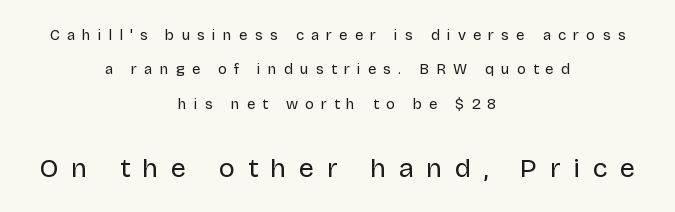
{"italic": "no", "bold": "no", "underline": "no", "align": "center", "line_spacing": "loose", "line_spacing_ratio": 2.3, "letter_spacing": "wide", "letter_spacing_em": 0.47, "larger_block": "second", "size_ratio": 1.8, "glyph_px": 27}
